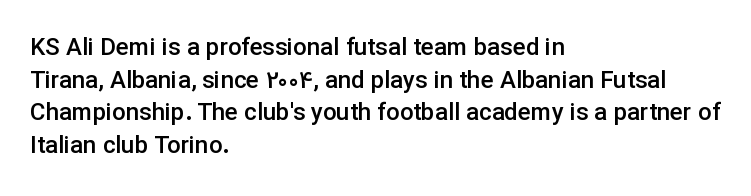
One glance says typical: line gaps are just what's usual. Tracking value appears to be zero — textbook default spacing. Tall strokes in this sample are plumb rather than angled. Firm but not heavy-handed strokes: this text is semibold.
